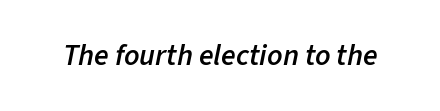
Q: Is the text bold? A: Semi-bold.
Q: Is the text italic (slanted)? A: Yes, it leans right by about 11 degrees.
Q: Is the text underlined? A: No.
Q: Is the spacing between letters normal or unusually wide? A: Normal.
Q: Width (condensed, normal, or wide)? A: Normal.
Q: Stroke contrast? A: Low.
Q: x-height? A: Medium.
Q: Monospaced? A: No.
